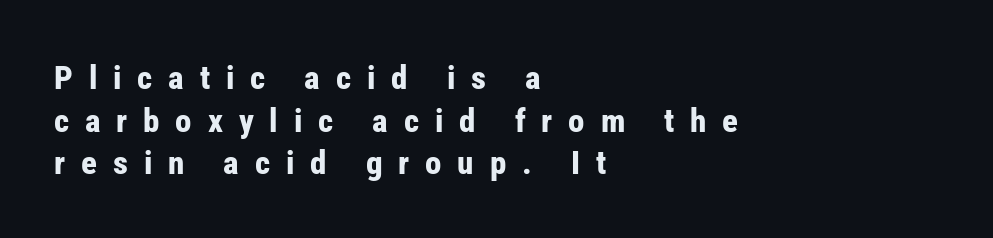
Examine the stroke ends and you'll find no serifs. Character widths vary here, with narrow letters taking less room than wide ones. How heavy is the stroke? Heavy — this is a bold. This sample uses expanded letter spacing, leaving extra air between glyphs. The compositor pushed each line to the left boundary.
